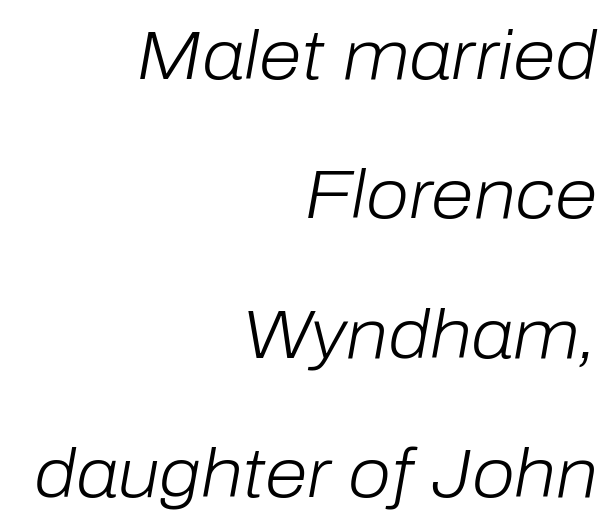
The image shows 69 px light type, italic (leaning right); set right-aligned, loose line spacing (2.02x), normal letter spacing, not underlined; low stroke contrast and a medium x-height.
